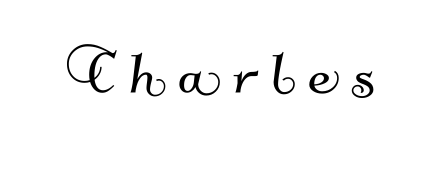
Q: Is the typeface a serif or a sans-serif typeface? A: Sans-serif.
Q: Is the text underlined? A: No.
Q: Width (condensed, normal, or wide)? A: Normal.
Q: Stroke contrast? A: Medium.
Q: x-height? A: Small.
Q: Monospaced? A: No.
